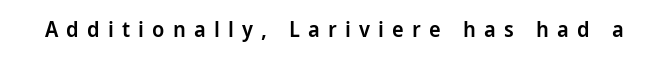
Q: Is the text bold? A: Semi-bold.
Q: Is the text italic (slanted)? A: No, it is upright.
Q: Is the text underlined? A: No.
Q: Is the spacing between letters normal or unusually wide? A: Unusually wide.
